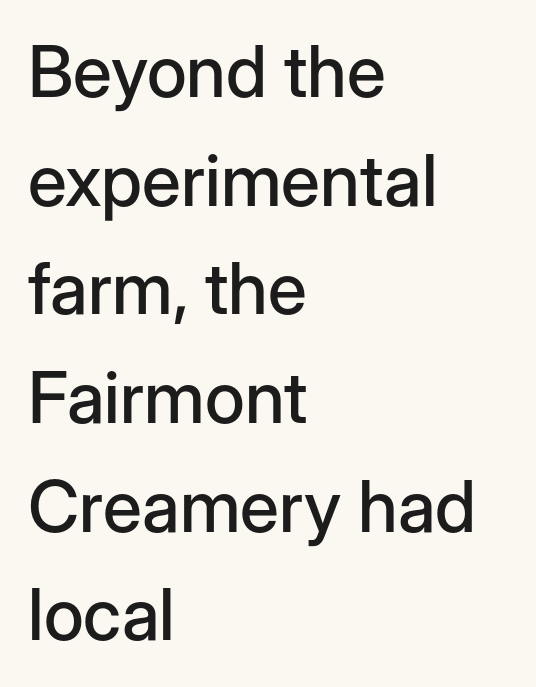
If you drew a line through each stem, it would be perfectly vertical. The letters sit at their default tracking, neither squeezed nor spread. Spacing verdict: proportional, widths tailored to each character. A normal amount of white space separates one row of letters from the next. Note: no serifs on the glyphs.
